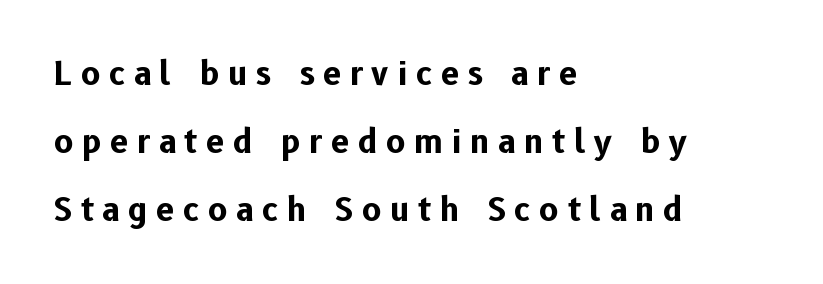
Underlining? Definitely not there. The typography opts for an upright posture over an oblique one. The rag falls on the right side of this text block. What kind of face is this? One without serifs — a sans. Varying glyph widths throughout — classic text-font behaviour.
